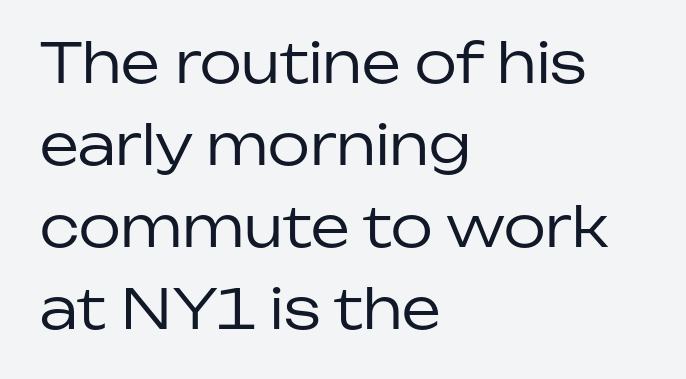
The rendering uses natural spacing where letterforms have individual widths. Check under the words: just untouched page. Compared with typical body copy, the letter spacing here is the same. Examine the stroke ends and you'll find no serifs. The space between consecutive lines is moderate. The setting favours the left margin, as ordinary paragraphs usually do.
